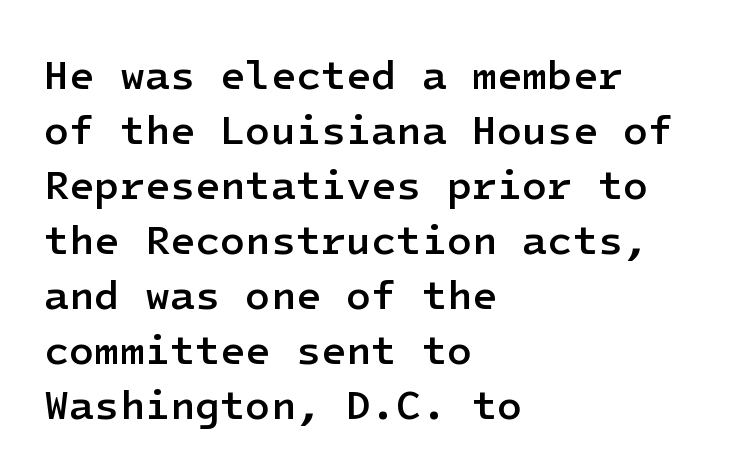
Q: Is the text bold? A: Semi-bold.
Q: Is the text italic (slanted)? A: No, it is upright.
Q: Is the typeface a serif or a sans-serif typeface? A: Sans-serif.
Q: Is the text underlined? A: No.
Q: How is the paragraph aligned? A: Left-aligned.
Q: Is the spacing between letters normal or unusually wide? A: Normal.
Q: Is the spacing between lines tight, normal or loose? A: Normal.
Q: Width (condensed, normal, or wide)? A: Normal.
Q: Stroke contrast? A: Low.
Q: x-height? A: Medium.
